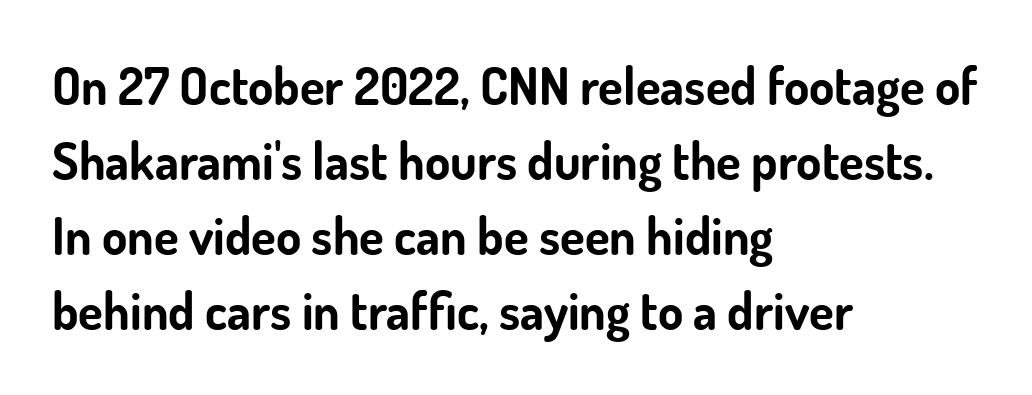
The image shows 51 px bold sans-serif type, upright; set left-aligned, normal line spacing (1.47x), normal letter spacing, not underlined; low stroke contrast and a small x-height.
